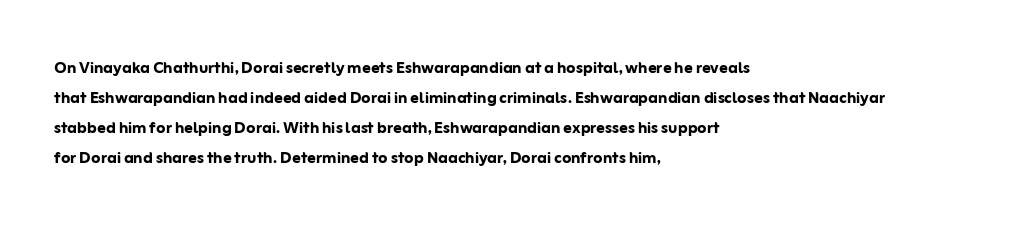
Q: Is the text bold? A: Yes.
Q: Is the text italic (slanted)? A: No, it is upright.
Q: Is the text underlined? A: No.
Q: How is the paragraph aligned? A: Left-aligned.
Q: Is the spacing between letters normal or unusually wide? A: Normal.
Q: Is the spacing between lines tight, normal or loose? A: Normal.
